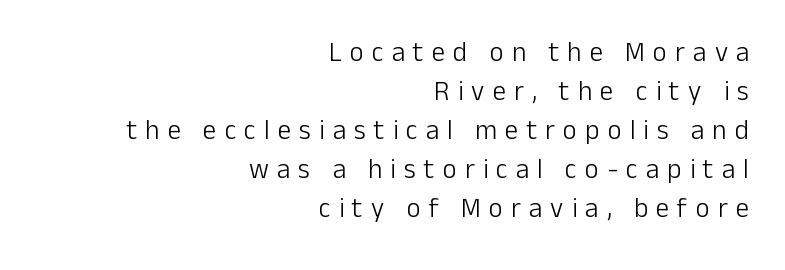
A quiet, ordinary-to-light weight characterises the typeface. Words float on clear page, feet unadorned. Students, observe: this is what conventionally led text looks like. The rendering anchors every line to the right-hand side. Unlike italic type, these characters show no tilt at all.
